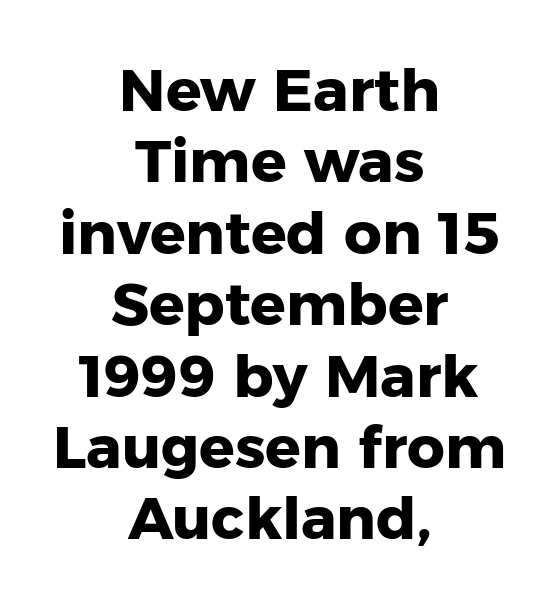
The gap between lines stays unmarked. There is no visible air inserted between adjacent glyphs. The font is running at its bold setting. This is roman type, the default non-slanted kind. Look at the bottom of the vertical strokes: they stop flat, with no serifs. This sample has the flowing, uneven cadence of proportional lettering.
